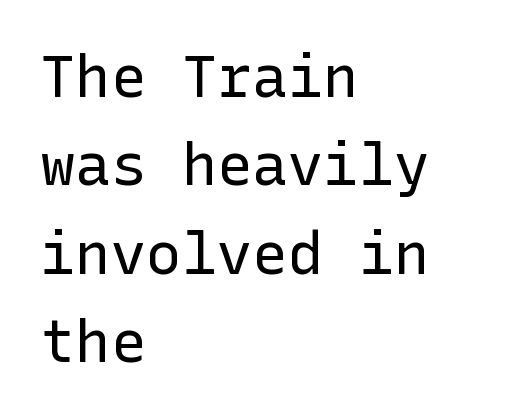
Lines of text with bare space underneath. Does the type have serifs? No, each stem ends abruptly. There is no visible air inserted between adjacent glyphs. A classic flush-left, rag-right setting is used for this passage. Compared with a typical body face, this is equally light or lighter still. If you measured baseline to baseline, you'd find a middling distance.
